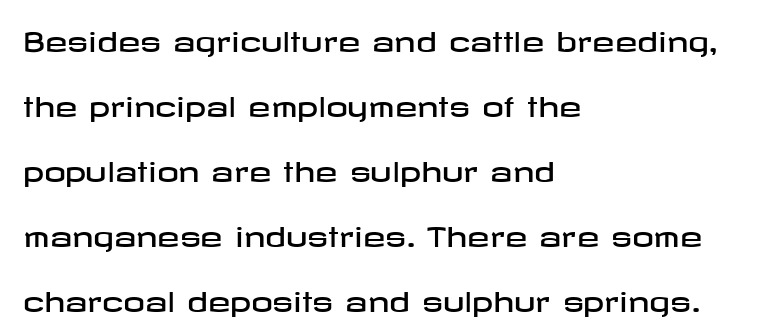
The image shows 27 px text type, upright; set left-aligned, loose line spacing (2.41x), normal letter spacing, not underlined.
